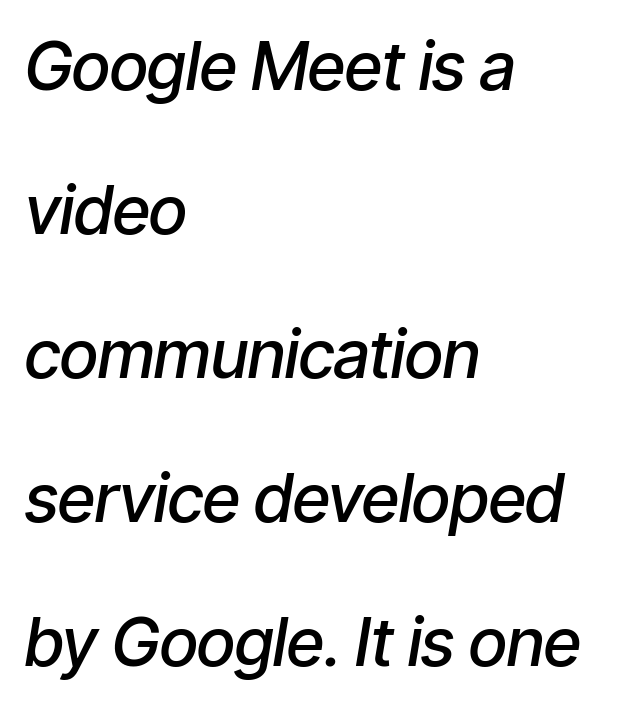
The image shows 67 px semibold, condensed type, italic (leaning right); set left-aligned, loose line spacing (2.15x), normal letter spacing, not underlined; low stroke contrast and a medium x-height.
